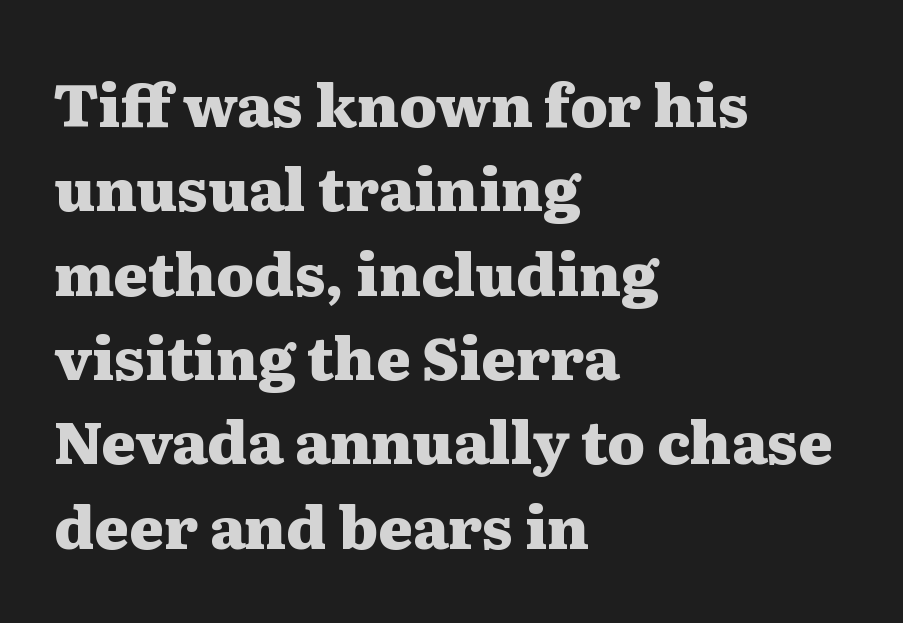
The passage shown has conventional tracking throughout. This is roman type, the default non-slanted kind. Reading down the block, your eye returns to a fixed left position each line. Underline: absent. The rendering shows small feet on the letterforms — a serif design.
